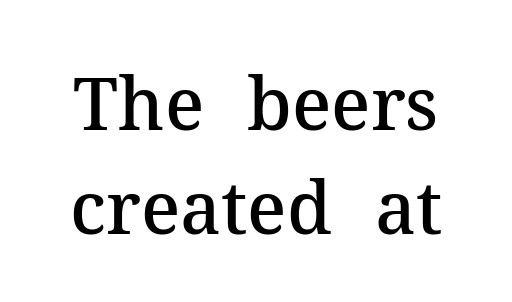
No extra tracking has been applied to these lines. A typesetter would call this proportional, since set widths differ per character. Look at the stroke-to-counter ratio: somewhat heavy, a semibold. Honestly, the row spacing looks completely unremarkable.
